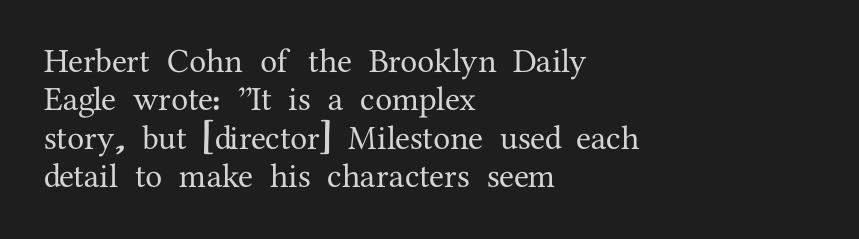
{"serif": "yes", "italic": "no", "width": "normal", "stroke_contrast": "medium", "x_height": "medium", "monospaced": "no", "underline": "no", "align": "left", "line_spacing": "tight", "line_spacing_ratio": 1.13, "letter_spacing": "normal", "letter_spacing_em": 0.0, "glyph_px": 34}
